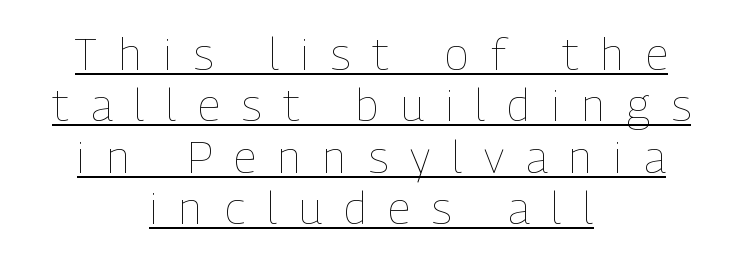
{"italic": "no", "bold": "no", "weight": "thin", "width": "condensed", "stroke_contrast": "low", "x_height": "medium", "monospaced": "no", "underline": "yes", "align": "center", "line_spacing": "tight", "line_spacing_ratio": 1.14, "letter_spacing": "wide", "letter_spacing_em": 0.49, "glyph_px": 45}
